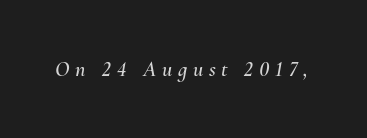
Q: Is the text italic (slanted)? A: Yes, it leans right by about 10 degrees.
Q: Is the text underlined? A: No.
Q: Is the spacing between letters normal or unusually wide? A: Unusually wide.
